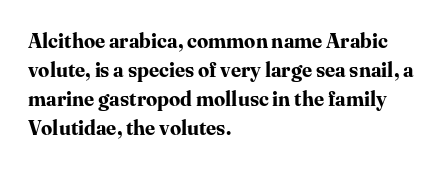
Style check: upright. The block of text has a typical density, with ordinary space between rows. The words here are not underlined. The paragraph shown leans on its left margin. The gaps between neighbouring characters are ordinary and unremarkable.
